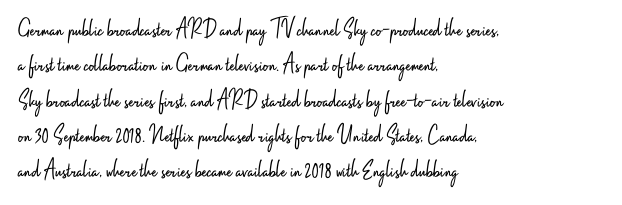
Q: Is the text bold? A: No.
Q: Is the text italic (slanted)? A: Yes.
Q: Is the text underlined? A: No.
Q: How is the paragraph aligned? A: Left-aligned.
Q: Is the spacing between letters normal or unusually wide? A: Normal.
Q: Is the spacing between lines tight, normal or loose? A: Normal.
